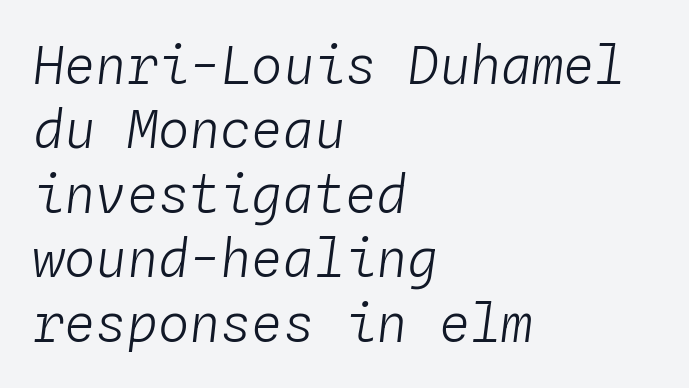
Looks like terminal output: every glyph gets an equal slot. In terms of posture, this sample is oblique. The face used here is rendered with its standard letterfit. Heft: none added — not bold. Honestly, there is no underline to notice here at all. Line beginnings align vertically; line endings do not.
